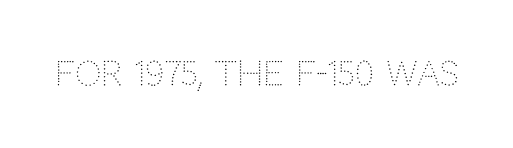
The image shows 33 px light sans-serif type, upright; set normal letter spacing, not underlined; low stroke contrast and a large x-height.
